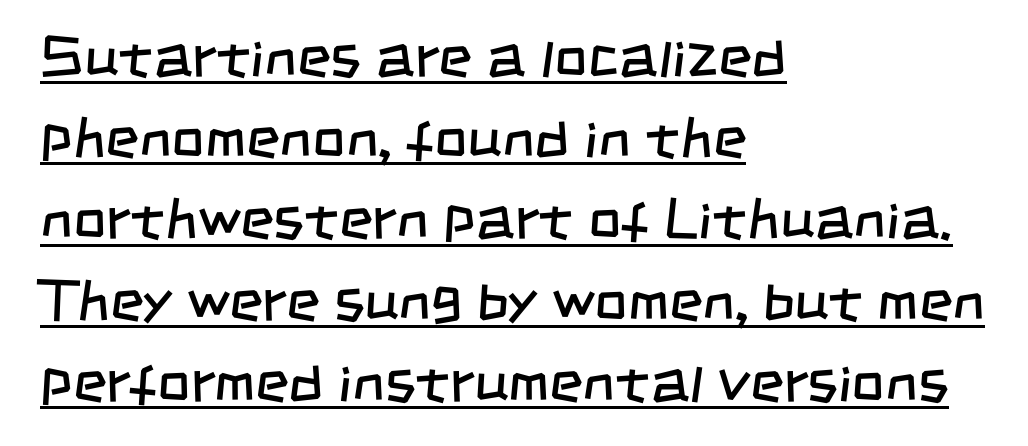
Notice how the passage keeps a crisp vertical edge on the left only. Think of a printed novel: that variable character pitch is what you see here. Look at the tracking — it's just the regular setting, nothing added. The strokes are not fattened; the text isn't bold. A baseline rule has been typeset under these characters. The passage shown is typeset with a sans-serif family.
